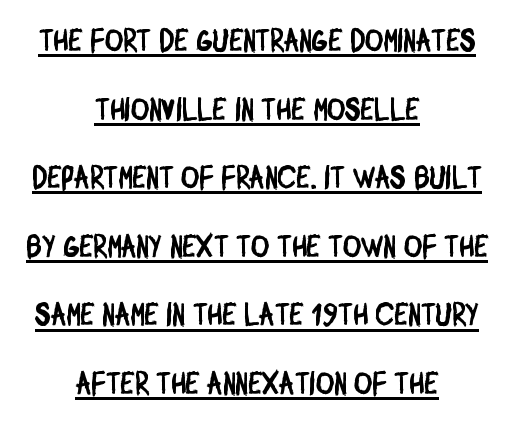
Q: Is the typeface a serif or a sans-serif typeface? A: Sans-serif.
Q: Is the text underlined? A: Yes.
Q: How is the paragraph aligned? A: Centered.
Q: Is the spacing between letters normal or unusually wide? A: Normal.
Q: Is the spacing between lines tight, normal or loose? A: Loose.
Q: Width (condensed, normal, or wide)? A: Condensed.
Q: Stroke contrast? A: Low.
Q: x-height? A: Large.
Q: Monospaced? A: No.
